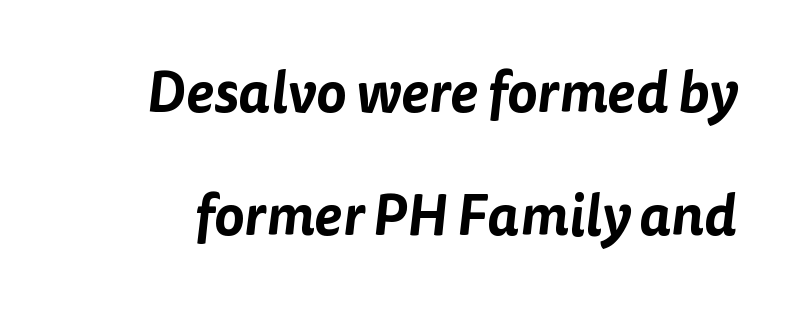
The vertical gap from one line to the next is large. Looks like regular typesetting: each glyph gets only the width it needs. The designer went with a sans here, leaving each stem footless. The zone under the glyphs is completely vacant. Is the letter spacing exaggerated? No — it looks like the ordinary default.
